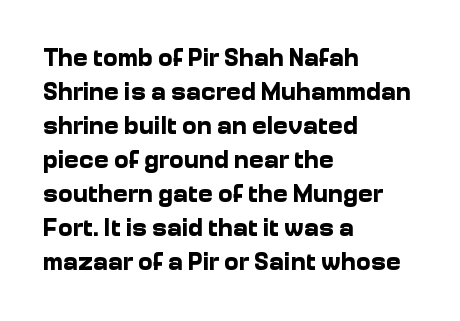
{"italic": "no", "bold": "yes", "underline": "no", "align": "left", "line_spacing": "normal", "line_spacing_ratio": 1.36, "letter_spacing": "normal", "letter_spacing_em": 0.0, "glyph_px": 25}
